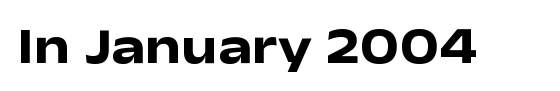
Note: no serifs on the glyphs. The glyphs are unaccompanied by any horizontal stroke below them. Tracking value appears to be zero — textbook default spacing. Spacing verdict: proportional, widths tailored to each character. The lettering holds an erect, upright posture throughout.
